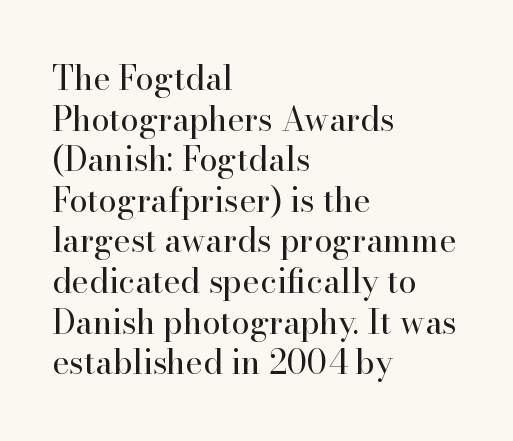
{"serif": "yes", "italic": "no", "bold": "no", "weight": "regular", "width": "normal", "stroke_contrast": "high", "x_height": "small", "monospaced": "no", "underline": "no", "align": "left", "line_spacing_ratio": 1.23, "letter_spacing": "normal", "letter_spacing_em": 0.0, "glyph_px": 33}
